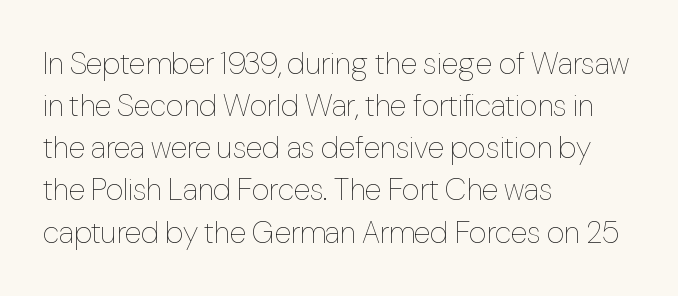
{"italic": "no", "bold": "no", "weight": "thin", "width": "condensed", "stroke_contrast": "low", "x_height": "medium", "monospaced": "no", "underline": "no", "align": "left", "line_spacing": "normal", "line_spacing_ratio": 1.36, "letter_spacing": "normal", "letter_spacing_em": 0.0, "glyph_px": 31}
